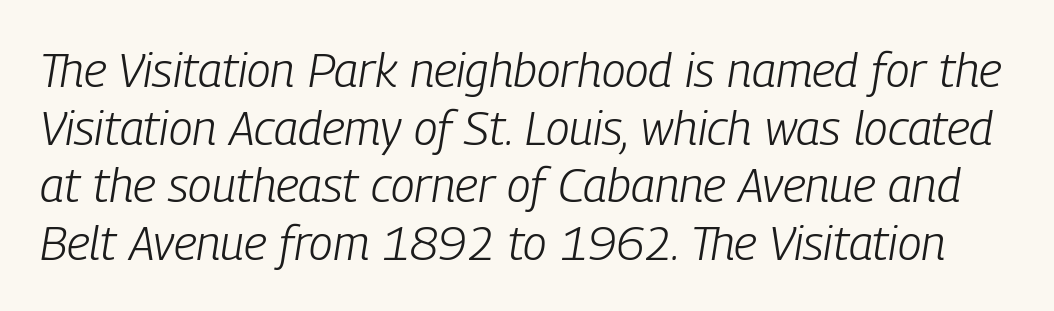
{"italic": "yes", "lean": "right", "slant_degrees": 9, "bold": "no", "weight": "light", "width": "condensed", "stroke_contrast": "low", "x_height": "medium", "monospaced": "no", "underline": "no", "line_spacing_ratio": 1.2, "letter_spacing": "normal", "letter_spacing_em": 0.0, "glyph_px": 48}
